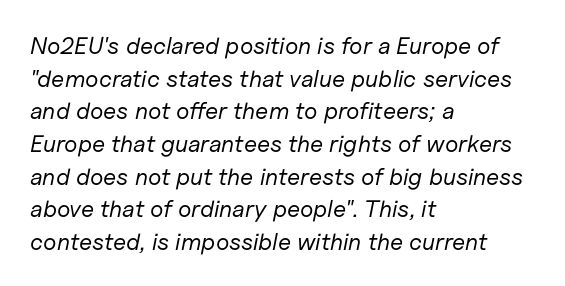
The image shows 24 px text type, italic (leaning right); set left-aligned, normal line spacing (1.36x), normal letter spacing, not underlined.
